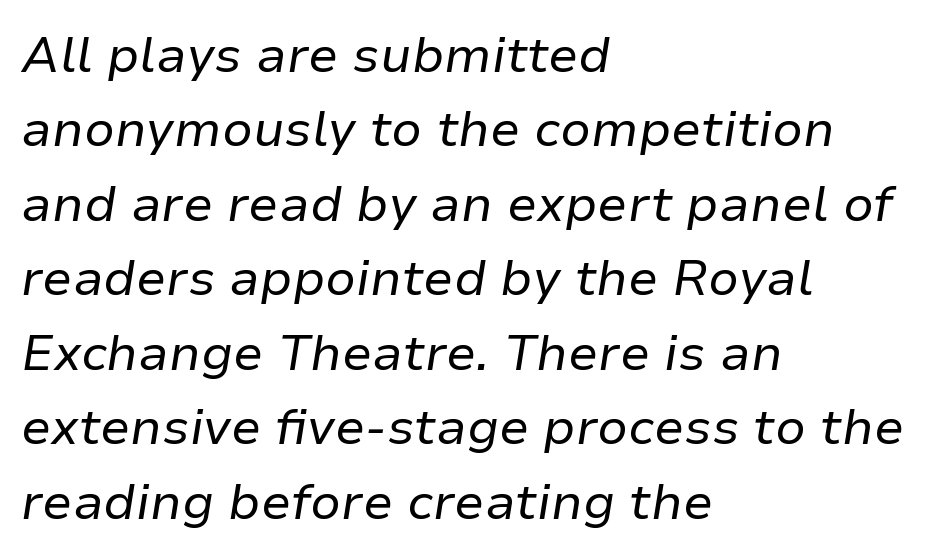
The rendering uses natural spacing where letterforms have individual widths. The whole block is typeset with a tilt. Nothing heavy about these letters — not bold at all. Short and long lines alike share a common starting point at left. Nobody drew a line under any word here.
